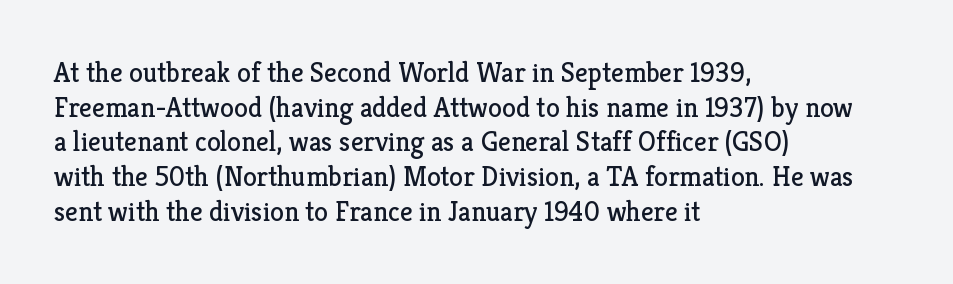
No letter is thick-stroked: the sample isn't bold. Left-aligned paragraph, ragged on the right. Spacing between characters is what you'd get straight out of the box. The axis of the letterforms is exactly vertical. Unlike a clean sans, this face finishes its strokes with serifs. Each letter keeps its own natural width here, so spacing adapts to shape.
